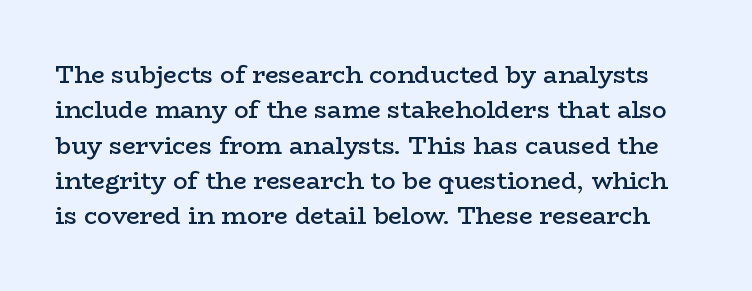
{"italic": "no", "bold": "semi", "underline": "no", "line_spacing": "normal", "line_spacing_ratio": 1.47, "letter_spacing": "normal", "letter_spacing_em": 0.0, "glyph_px": 24}
